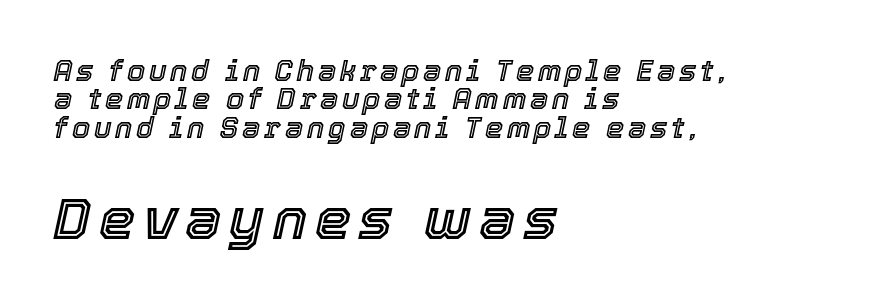
Q: Is the text italic (slanted)? A: Yes, it leans right by about 12 degrees.
Q: Is the text underlined? A: No.
Q: How is the paragraph aligned? A: Left-aligned.
Q: Is the spacing between lines tight, normal or loose? A: Tight.
Q: Which block of text is set in a larger size, the first (top) or the second (bottom)? A: The second (bottom) one.
Q: Width (condensed, normal, or wide)? A: Normal.
Q: x-height? A: Medium.
Q: Monospaced? A: No.
